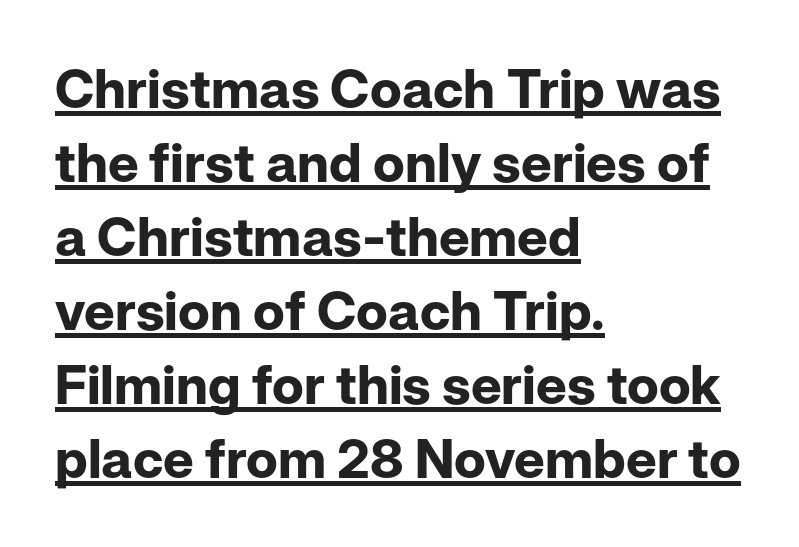
This sample has the flowing, uneven cadence of proportional lettering. Notice how thick the strokes are: this is what a full bold looks like. Underline: present. In CSS terms this would be text-align: left. Designer's note — italics off, roman on. The type is set solid horizontally, with unmodified tracking.
